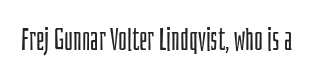
Q: Is the text bold? A: No.
Q: Is the text italic (slanted)? A: No, it is upright.
Q: Is the typeface a serif or a sans-serif typeface? A: Sans-serif.
Q: Is the text underlined? A: No.
Q: Is the spacing between letters normal or unusually wide? A: Normal.
Q: Width (condensed, normal, or wide)? A: Condensed.
Q: Stroke contrast? A: Low.
Q: x-height? A: Large.
Q: Monospaced? A: No.
